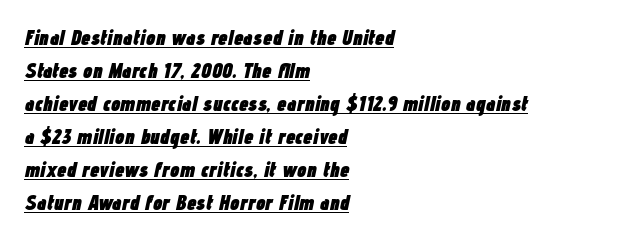
The image shows 21 px bold type, italic (leaning right); set left-aligned, normal line spacing (1.57x), normal letter spacing, underlined.
